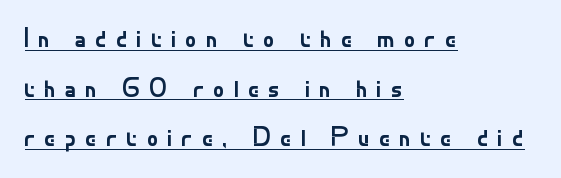
Q: Is the text bold? A: No.
Q: Is the text italic (slanted)? A: No, it is upright.
Q: Is the typeface a serif or a sans-serif typeface? A: Sans-serif.
Q: Is the text underlined? A: Yes.
Q: How is the paragraph aligned? A: Left-aligned.
Q: Is the spacing between letters normal or unusually wide? A: Unusually wide.
Q: Width (condensed, normal, or wide)? A: Normal.
Q: Stroke contrast? A: Low.
Q: x-height? A: Small.
Q: Monospaced? A: No.
